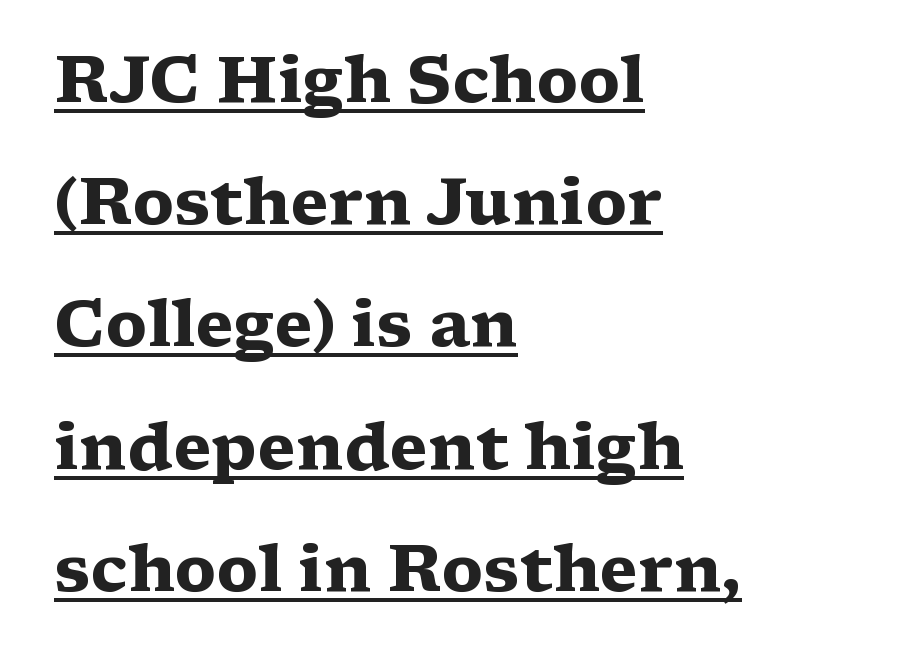
The image shows 64 px heavy, wide serif type, upright; set left-aligned, loose line spacing (1.91x), normal letter spacing, underlined; medium stroke contrast and a medium x-height.
